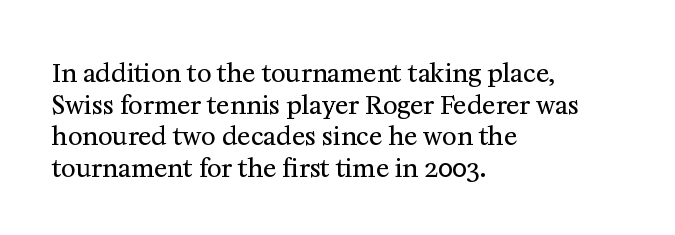
The image shows 25 px text type, upright; set left-aligned, normal line spacing (1.27x), normal letter spacing, not underlined.
